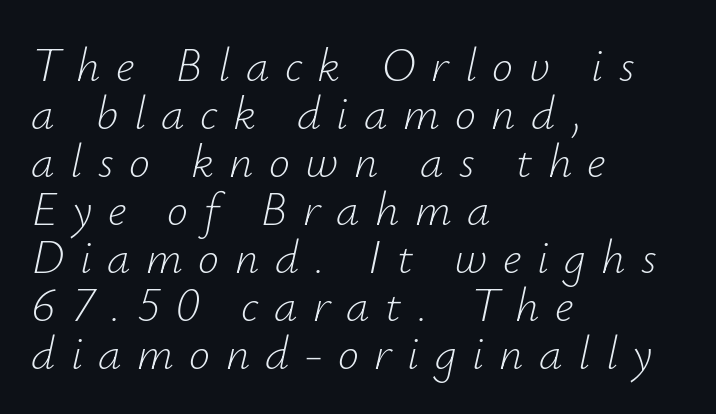
The image shows 47 px light type, italic (leaning right); set left-aligned, tight line spacing (1.02x), unusually wide letter spacing (+0.33 em), not underlined; low stroke contrast and a small x-height.
